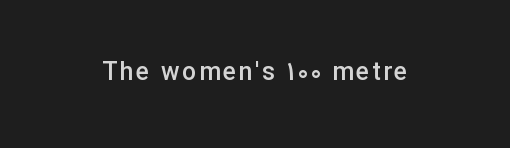
{"italic": "no", "bold": "semi", "underline": "no", "glyph_px": 25}
